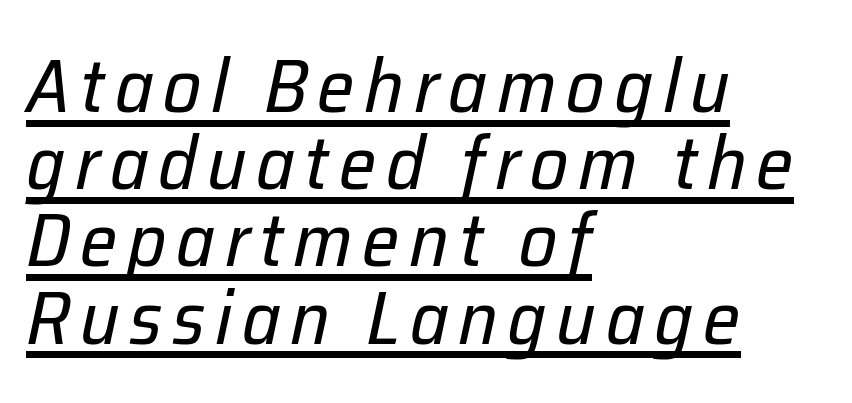
{"italic": "yes", "lean": "right", "slant_degrees": 12, "bold": "no", "weight": "regular", "width": "normal", "stroke_contrast": "low", "x_height": "medium", "monospaced": "no", "underline": "yes", "align": "left", "line_spacing": "tight", "line_spacing_ratio": 1.03, "glyph_px": 75}
